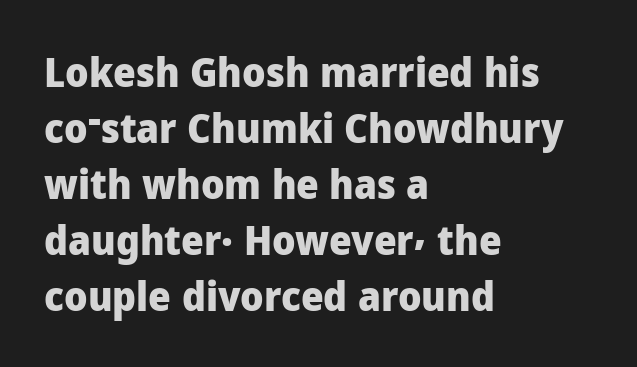
The image shows 40 px heavy sans-serif type, upright; set left-aligned, normal line spacing (1.4x), normal letter spacing, not underlined; low stroke contrast and a medium x-height.
